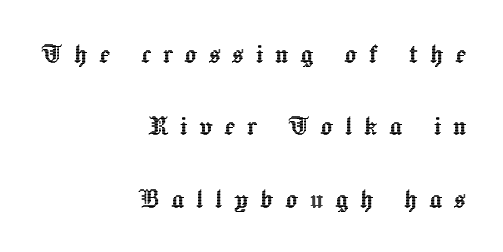
Q: Is the text italic (slanted)? A: No, it is upright.
Q: Is the text underlined? A: No.
Q: How is the paragraph aligned? A: Right-aligned.
Q: Is the spacing between letters normal or unusually wide? A: Unusually wide.
Q: Is the spacing between lines tight, normal or loose? A: Loose.
Q: Width (condensed, normal, or wide)? A: Normal.
Q: x-height? A: Medium.
Q: Monospaced? A: No.
